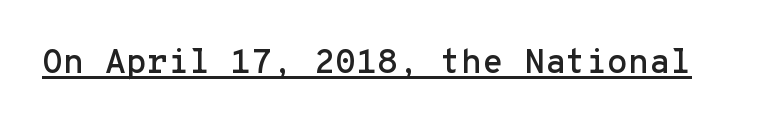
What stands out about the letter spacing? Nothing — it is the standard amount. Note the uniform advance width — an 'i' takes as much space as an 'm'. The face used here appears with an underline applied. Does the type have serifs? No, each stem ends abruptly. It's the straight-up-and-down kind of type.
